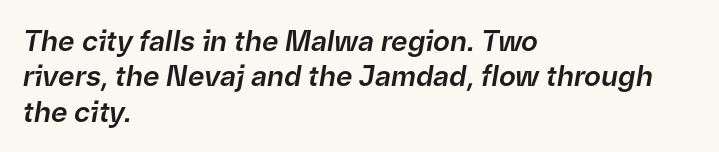
Q: Is the text italic (slanted)? A: Yes, it leans right by about 9 degrees.
Q: Is the text underlined? A: No.
Q: How is the paragraph aligned? A: Left-aligned.
Q: Is the spacing between letters normal or unusually wide? A: Normal.
Q: Is the spacing between lines tight, normal or loose? A: Normal.
Q: Width (condensed, normal, or wide)? A: Normal.
Q: Stroke contrast? A: Low.
Q: x-height? A: Medium.
Q: Monospaced? A: No.
